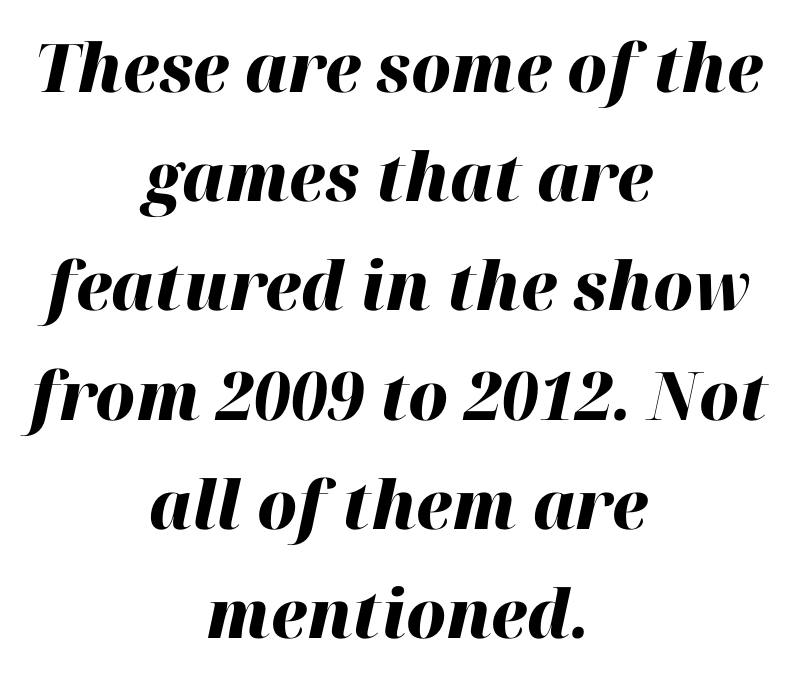
Q: Is the text bold? A: Yes.
Q: Is the text italic (slanted)? A: Yes, it leans right by about 12 degrees.
Q: Is the text underlined? A: No.
Q: How is the paragraph aligned? A: Centered.
Q: Is the spacing between letters normal or unusually wide? A: Normal.
Q: Is the spacing between lines tight, normal or loose? A: Normal.
Q: Width (condensed, normal, or wide)? A: Normal.
Q: Stroke contrast? A: High.
Q: x-height? A: Medium.
Q: Monospaced? A: No.
